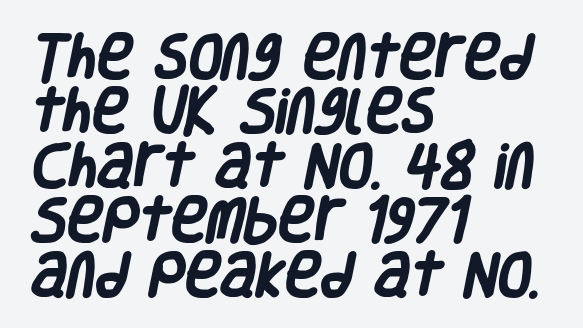
{"serif": "no", "bold": "yes", "weight": "heavy", "width": "condensed", "stroke_contrast": "low", "x_height": "large", "monospaced": "no", "underline": "no", "align": "left", "line_spacing": "tight", "line_spacing_ratio": 1.11, "letter_spacing": "normal", "letter_spacing_em": 0.0, "glyph_px": 49}
